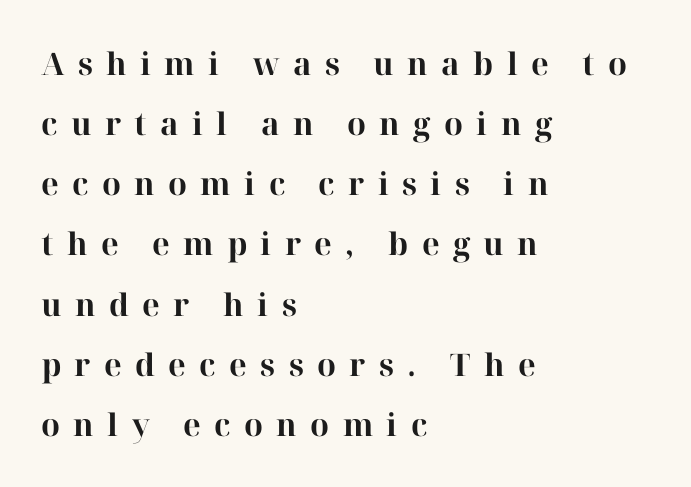
The image shows 31 px bold serif type, upright; set left-aligned, loose line spacing (1.94x), unusually wide letter spacing (+0.43 em), not underlined; high stroke contrast and a medium x-height.
